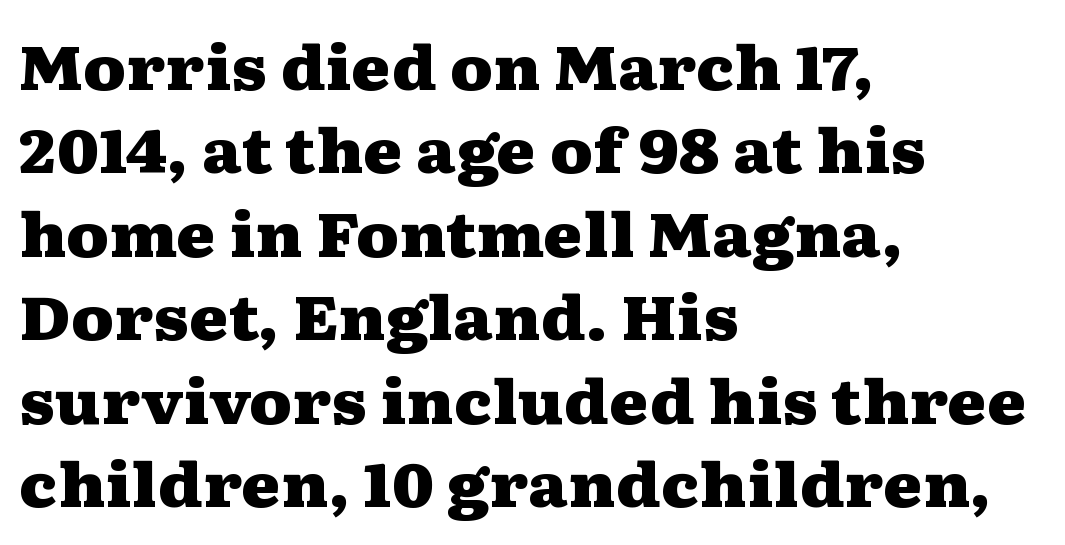
The image shows 60 px heavy, wide serif type, upright; set left-aligned, normal line spacing (1.39x), normal letter spacing, not underlined; medium stroke contrast and a medium x-height.
